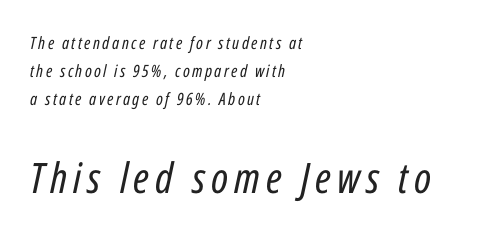
Lines of text with bare space underneath. Emphasis-style slanted type is in use. Every row of glyphs begins at an identical x-position on the left. The following chunk of copy outweighs the initial chunk in type size. The rendering uses natural spacing where letterforms have individual widths. The letterforms sit at book weight or below.
